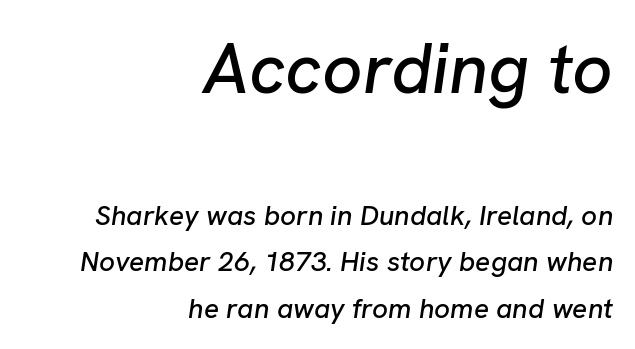
Q: Is the text italic (slanted)? A: Yes, it leans right by about 8 degrees.
Q: Is the text underlined? A: No.
Q: How is the paragraph aligned? A: Right-aligned.
Q: Is the spacing between letters normal or unusually wide? A: Normal.
Q: Is the spacing between lines tight, normal or loose? A: Normal.
Q: Which block of text is set in a larger size, the first (top) or the second (bottom)? A: The first (top) one.
Q: Width (condensed, normal, or wide)? A: Normal.
Q: Stroke contrast? A: Low.
Q: x-height? A: Medium.
Q: Monospaced? A: No.
